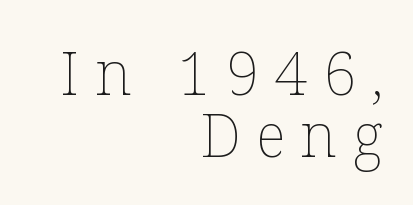
The image shows 60 px thin type, upright; set right-aligned, tight line spacing (1.03x), unusually wide letter spacing (+0.25 em), not underlined; low stroke contrast and a medium x-height.
